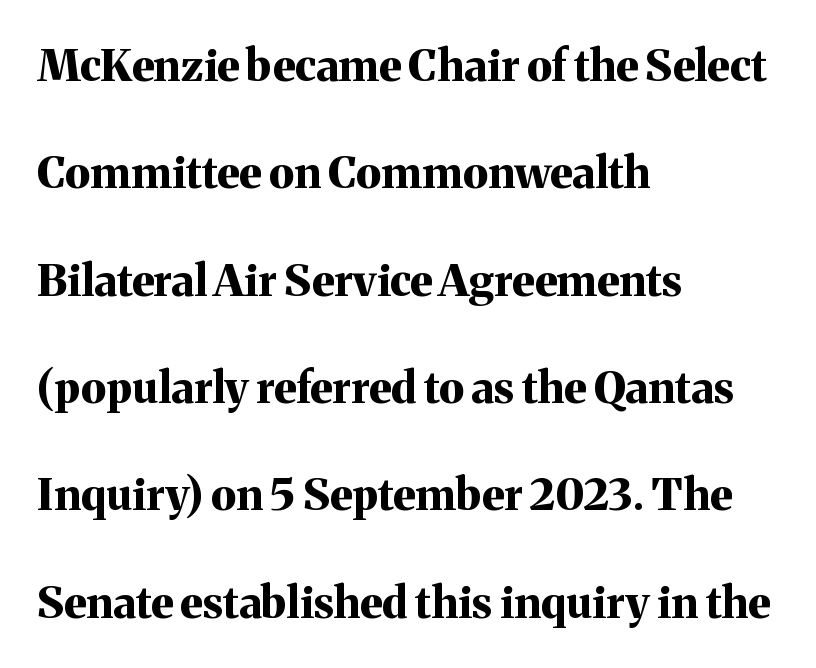
Words float on clear page, feet unadorned. Yep, those are serifs on the letters. A dark, heavy texture on the line: the type is bold. This sample trades compactness for vertical openness between lines.
